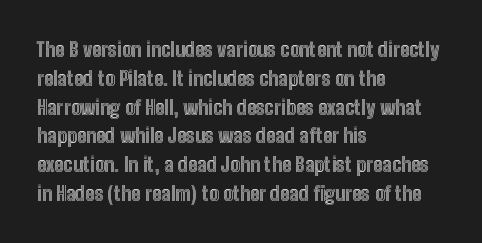
Q: Is the text italic (slanted)? A: No, it is upright.
Q: Is the text underlined? A: No.
Q: How is the paragraph aligned? A: Left-aligned.
Q: Is the spacing between letters normal or unusually wide? A: Normal.
Q: Is the spacing between lines tight, normal or loose? A: Normal.
